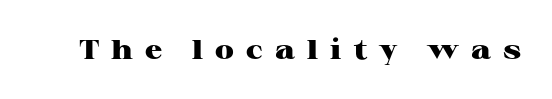
{"italic": "no", "bold": "yes", "underline": "no", "letter_spacing": "wide", "letter_spacing_em": 0.45, "glyph_px": 27}
